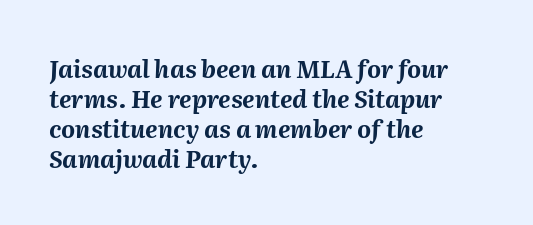
{"italic": "yes", "lean": "right", "slant_degrees": 2, "bold": "yes", "underline": "no", "align": "left", "line_spacing": "normal", "line_spacing_ratio": 1.25, "letter_spacing": "normal", "letter_spacing_em": 0.0, "glyph_px": 24}
